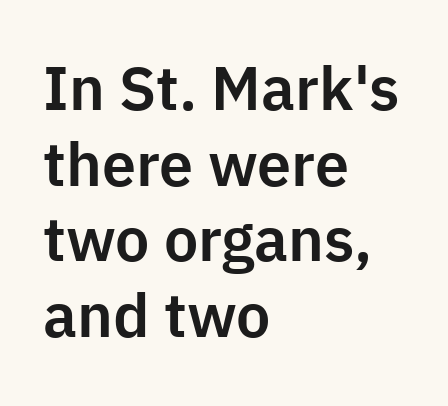
The image shows 61 px sans-serif type, upright; set left-aligned, line spacing 1.24x, normal letter spacing, not underlined; low stroke contrast and a medium x-height.
